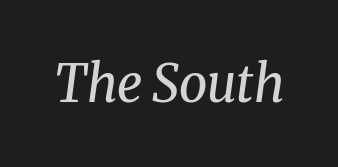
Q: Is the text bold? A: No.
Q: Is the text italic (slanted)? A: Yes, it leans right by about 8 degrees.
Q: Is the typeface a serif or a sans-serif typeface? A: Serif.
Q: Is the text underlined? A: No.
Q: Is the spacing between letters normal or unusually wide? A: Normal.
Q: Width (condensed, normal, or wide)? A: Normal.
Q: Stroke contrast? A: Medium.
Q: x-height? A: Medium.
Q: Monospaced? A: No.
